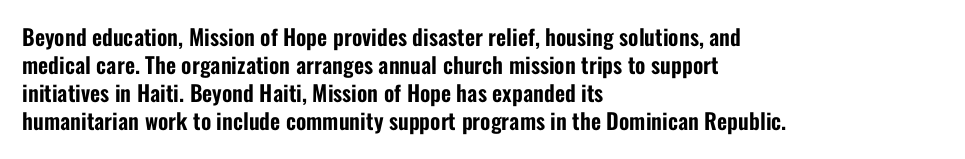
Q: Is the text italic (slanted)? A: No, it is upright.
Q: Is the text underlined? A: No.
Q: How is the paragraph aligned? A: Left-aligned.
Q: Is the spacing between letters normal or unusually wide? A: Normal.
Q: Is the spacing between lines tight, normal or loose? A: Normal.
